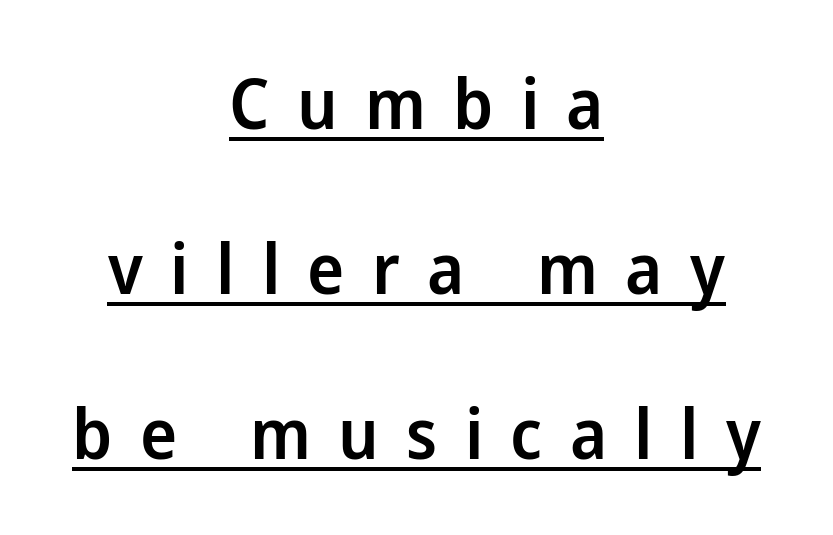
Q: Is the text bold? A: Semi-bold.
Q: Is the text italic (slanted)? A: No, it is upright.
Q: Is the typeface a serif or a sans-serif typeface? A: Sans-serif.
Q: Is the text underlined? A: Yes.
Q: How is the paragraph aligned? A: Centered.
Q: Is the spacing between letters normal or unusually wide? A: Unusually wide.
Q: Is the spacing between lines tight, normal or loose? A: Loose.
Q: Width (condensed, normal, or wide)? A: Normal.
Q: Stroke contrast? A: Low.
Q: x-height? A: Medium.
Q: Monospaced? A: No.
